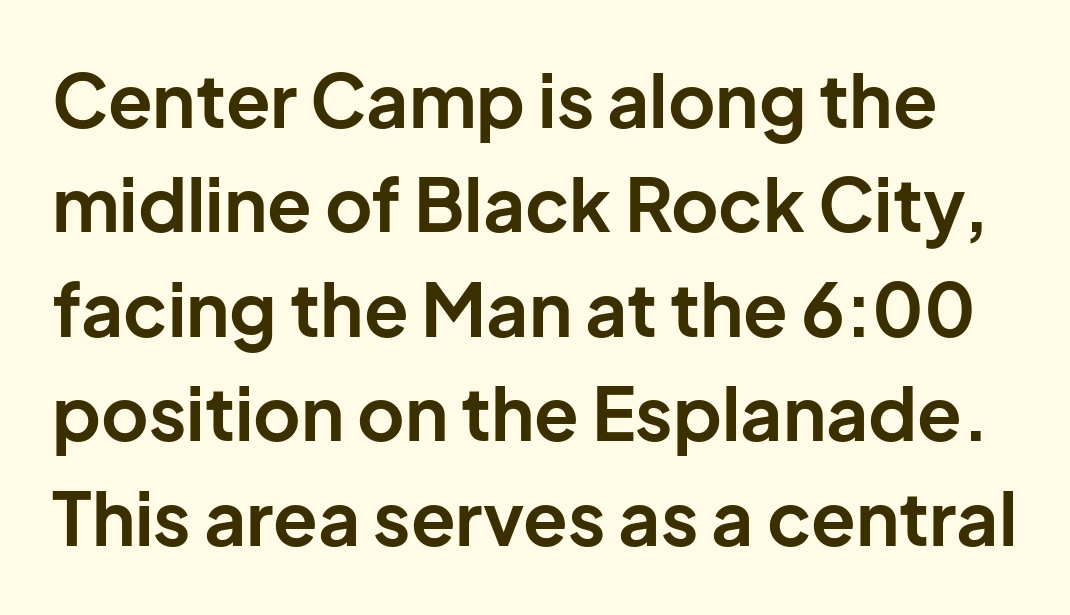
The image shows 73 px bold sans-serif type, upright; set normal line spacing (1.43x), normal letter spacing, not underlined; low stroke contrast and a medium x-height.
